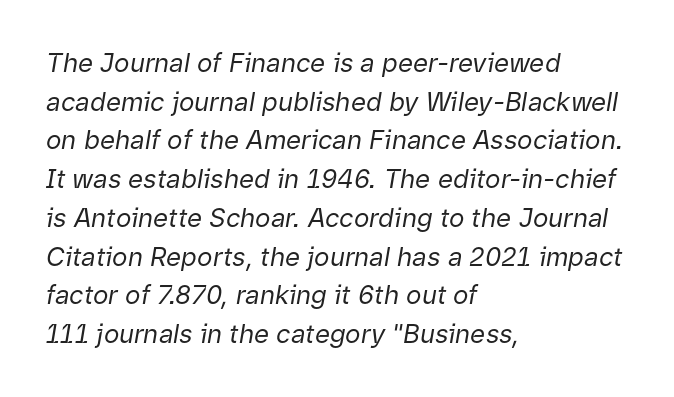
The image shows 26 px text type, italic (leaning right); set left-aligned, normal line spacing (1.49x), normal letter spacing, not underlined.
